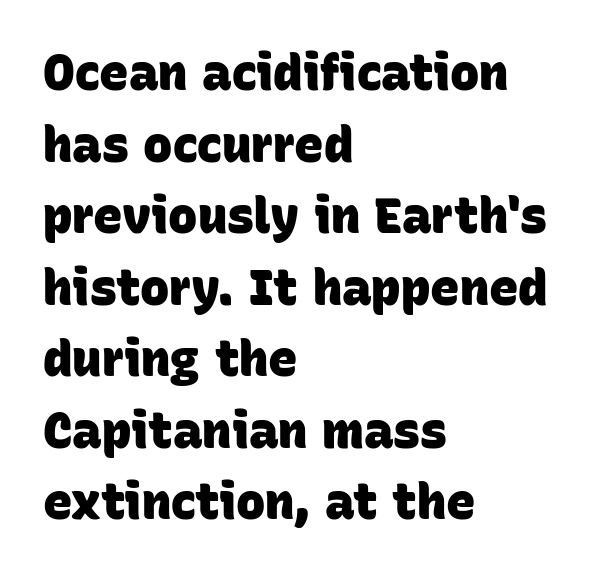
The image shows 49 px heavy sans-serif type; set left-aligned, normal line spacing (1.46x), normal letter spacing, not underlined; low stroke contrast and a large x-height.
